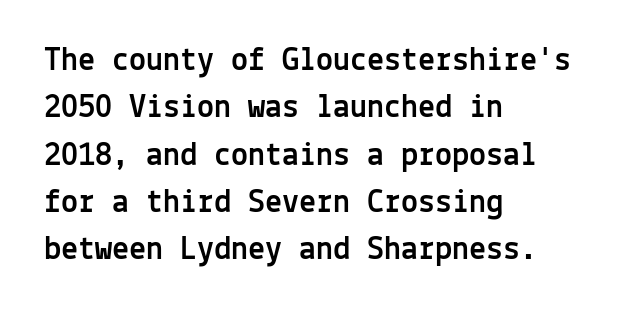
{"serif": "no", "italic": "no", "width": "normal", "x_height": "medium", "monospaced": "yes", "underline": "no", "align": "left", "line_spacing": "normal", "line_spacing_ratio": 1.39, "letter_spacing": "normal", "letter_spacing_em": 0.0, "glyph_px": 34}
